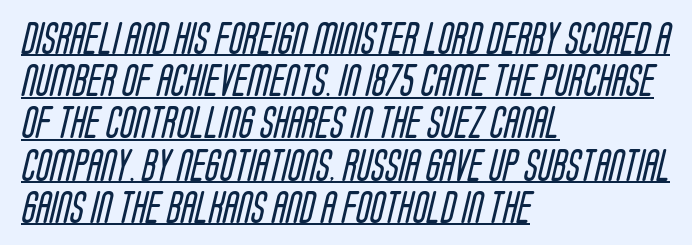
Letterform terminals end flat and unadorned throughout the passage. The paragraph shown leans on its left margin. Look at the tracking — it's just the regular setting, nothing added. The face used here is proportionally spaced, like ordinary book or web type. This sample carries an underscore along the baseline area. A typesetter would call this leading conventional body-copy spacing.
